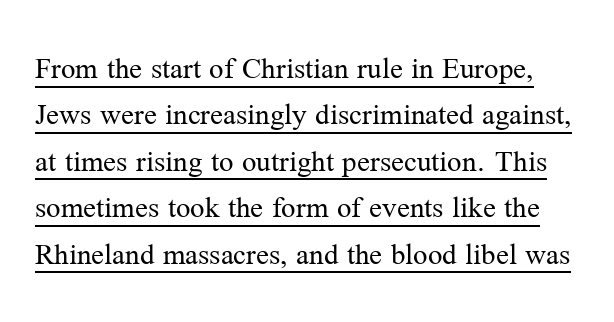
Q: Is the text bold? A: No.
Q: Is the text italic (slanted)? A: No, it is upright.
Q: Is the typeface a serif or a sans-serif typeface? A: Serif.
Q: Is the text underlined? A: Yes.
Q: Is the spacing between letters normal or unusually wide? A: Normal.
Q: Is the spacing between lines tight, normal or loose? A: Normal.
Q: Width (condensed, normal, or wide)? A: Normal.
Q: Stroke contrast? A: Medium.
Q: x-height? A: Medium.
Q: Monospaced? A: No.
